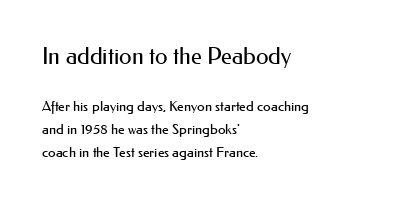
Q: Is the text bold? A: No.
Q: Is the text italic (slanted)? A: No, it is upright.
Q: Is the text underlined? A: No.
Q: How is the paragraph aligned? A: Left-aligned.
Q: Is the spacing between letters normal or unusually wide? A: Normal.
Q: Is the spacing between lines tight, normal or loose? A: Normal.
Q: Which block of text is set in a larger size, the first (top) or the second (bottom)? A: The first (top) one.
